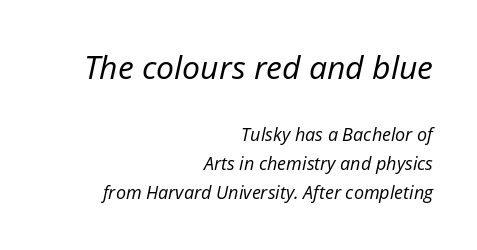
Slanted lettering throughout. No letter is thick-stroked: the sample isn't bold. Normally led — the rows are evenly, conventionally spaced. Reading down the block, your eye finds every line finishing at a fixed right position. These lines are rendered in a variable-pitch font. Compared with typical body copy, the letter spacing here is the same.
